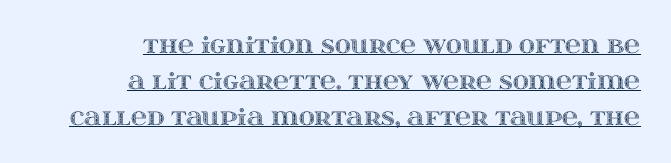
Q: Is the text italic (slanted)? A: No, it is upright.
Q: Is the text underlined? A: Yes.
Q: How is the paragraph aligned? A: Right-aligned.
Q: Is the spacing between letters normal or unusually wide? A: Normal.
Q: Is the spacing between lines tight, normal or loose? A: Normal.
